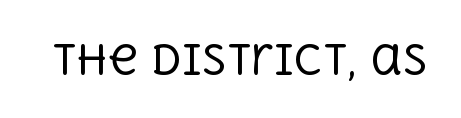
{"serif": "yes", "italic": "no", "bold": "no", "weight": "regular", "width": "normal", "x_height": "large", "monospaced": "no", "underline": "no", "letter_spacing": "normal", "letter_spacing_em": 0.0, "glyph_px": 41}
